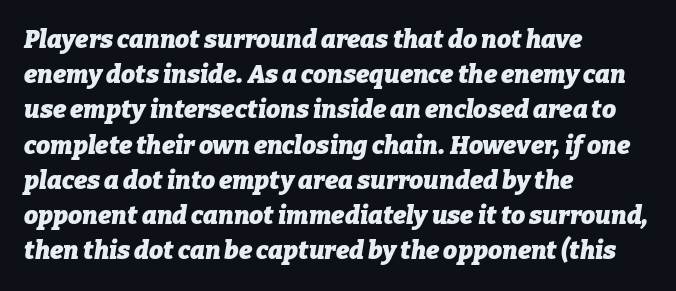
The horizontal fit of the characters is conventional and even. Horizontally, the lines are justified to the leading edge only. This is oblique type, the kind used for emphasis or titles. Only glyphs here, with clear space below each row. Heavy, bold letterforms.
